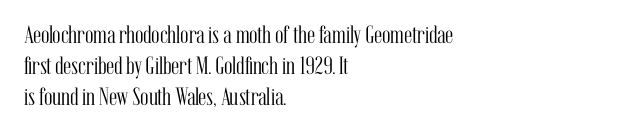
The image shows 25 px text type, upright; set left-aligned, normal line spacing (1.25x), normal letter spacing, not underlined.
